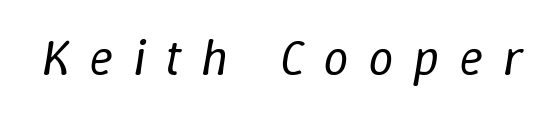
The image shows 51 px regular-weight type, italic (leaning right); set unusually wide letter spacing (+0.38 em), not underlined; low stroke contrast and a medium x-height.
